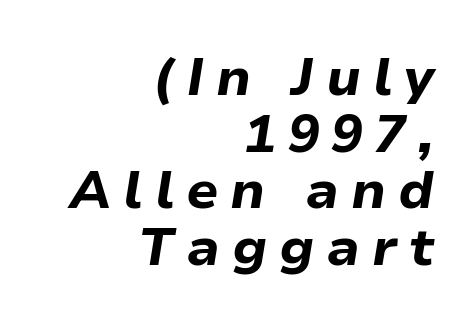
The image shows 53 px bold type, italic (leaning right); set right-aligned, tight line spacing (1.07x), unusually wide letter spacing (+0.22 em), not underlined; low stroke contrast and a medium x-height.
